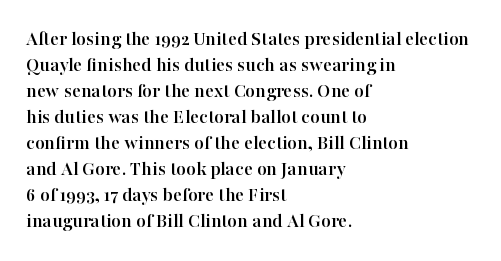
{"italic": "no", "underline": "no", "align": "left", "line_spacing_ratio": 1.24, "letter_spacing": "normal", "letter_spacing_em": 0.0, "glyph_px": 21}
